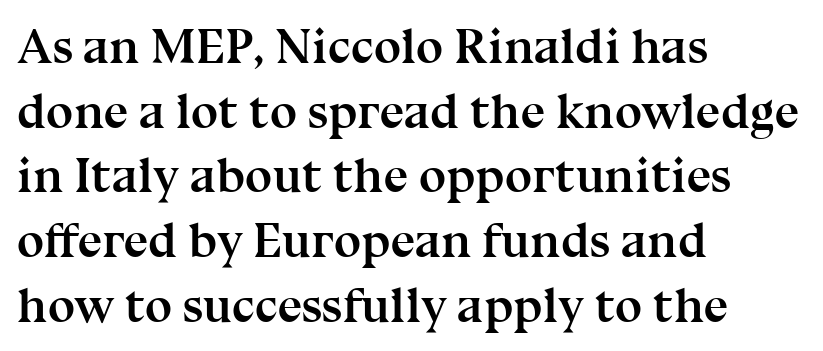
The image shows 49 px semibold serif type, upright; set left-aligned, normal line spacing (1.32x), normal letter spacing, not underlined; medium stroke contrast and a medium x-height.
